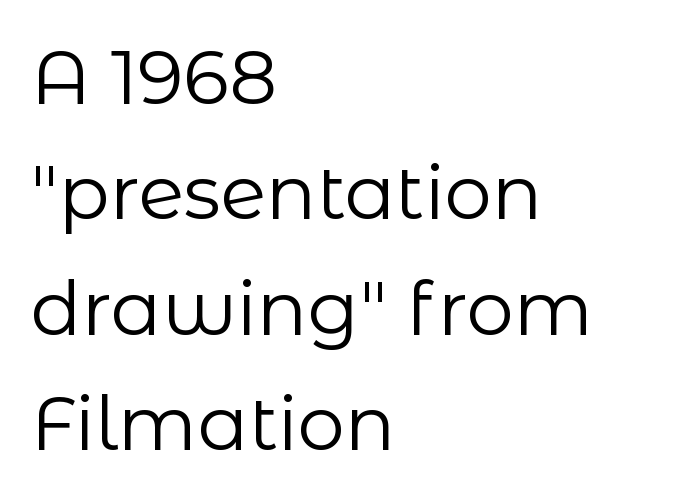
Each word holds together tightly as a unit, with standard inter-letter gaps. Underline: absent. Serifs: no, the terminals of the letterforms are clean. Nope, not italic — everything's standing straight. Line spacing here is normal.
